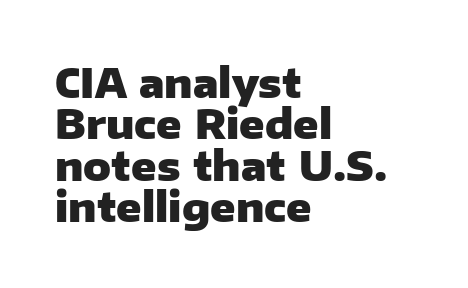
{"serif": "no", "italic": "no", "bold": "yes", "weight": "heavy", "width": "normal", "stroke_contrast": "low", "x_height": "medium", "monospaced": "no", "underline": "no", "align": "left", "line_spacing": "tight", "line_spacing_ratio": 1.01, "letter_spacing": "normal", "letter_spacing_em": 0.0, "glyph_px": 41}
